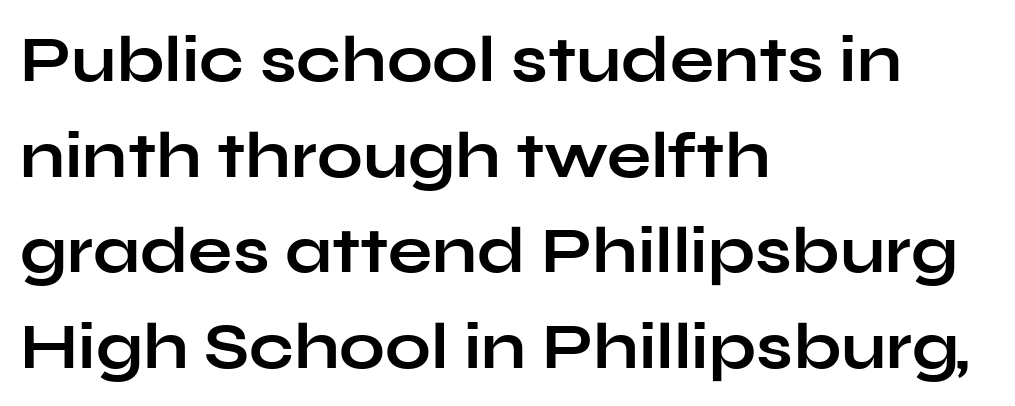
Unmarked baselines from the first word to the last. Notice how descenders clear the ascenders below comfortably — that's standard leading. These lines are rendered in a variable-pitch font. This sample uses plain, unmodified letter spacing.
